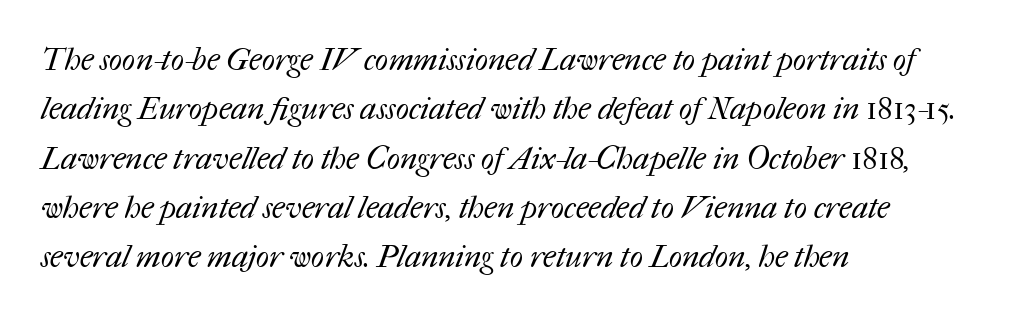
Q: Is the text bold? A: No.
Q: Is the text underlined? A: No.
Q: How is the paragraph aligned? A: Left-aligned.
Q: Is the spacing between letters normal or unusually wide? A: Normal.
Q: Is the spacing between lines tight, normal or loose? A: Normal.
Q: Width (condensed, normal, or wide)? A: Normal.
Q: Stroke contrast? A: Medium.
Q: x-height? A: Medium.
Q: Monospaced? A: No.
